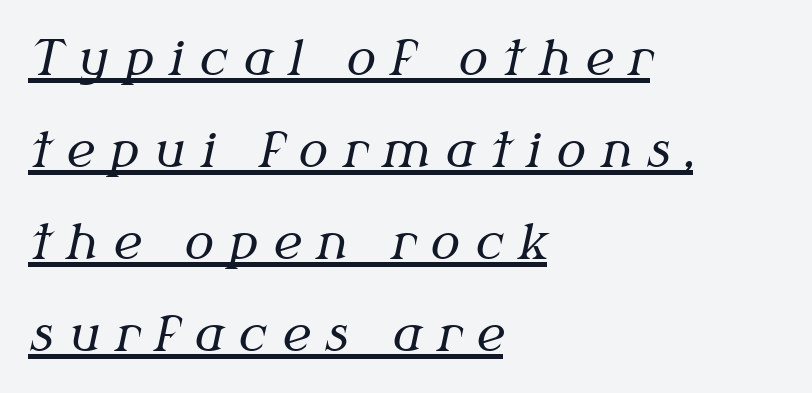
{"serif": "yes", "italic": "yes", "lean": "right", "slant_degrees": 12, "bold": "no", "weight": "regular", "width": "normal", "stroke_contrast": "medium", "x_height": "medium", "monospaced": "no", "underline": "yes", "align": "left", "line_spacing_ratio": 1.88, "letter_spacing": "wide", "letter_spacing_em": 0.31, "glyph_px": 49}
